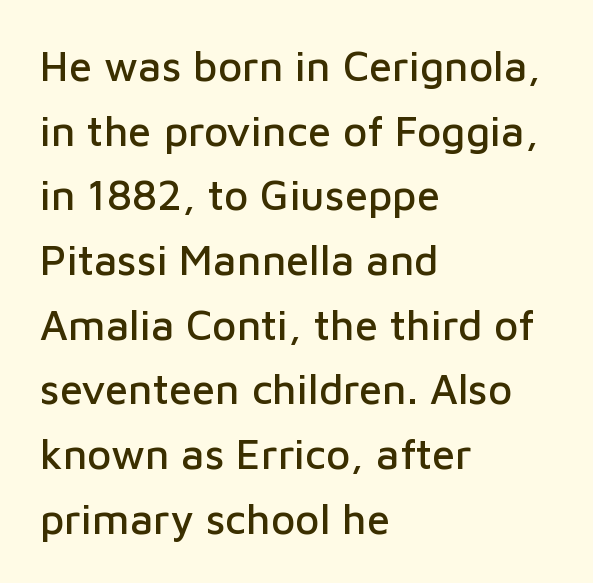
The image shows 42 px sans-serif type, upright; set left-aligned, normal line spacing (1.54x), normal letter spacing, not underlined; low stroke contrast and a medium x-height.
